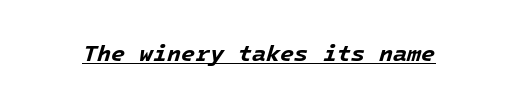
{"italic": "yes", "lean": "right", "slant_degrees": 16, "bold": "yes", "underline": "yes", "letter_spacing": "normal", "letter_spacing_em": 0.0, "glyph_px": 23}
